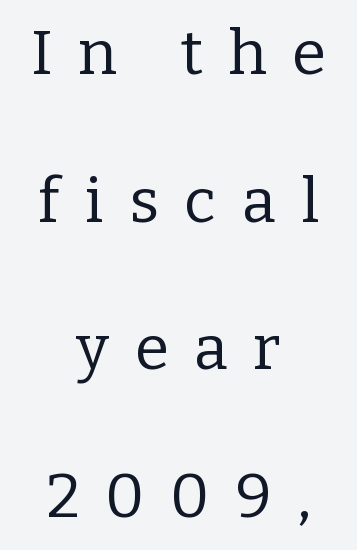
The image shows 62 px regular-weight serif type, upright; set centered, loose line spacing (2.38x), unusually wide letter spacing (+0.41 em), not underlined; low stroke contrast and a medium x-height.
